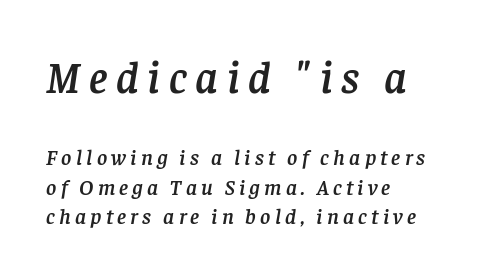
Q: Is the text italic (slanted)? A: Yes, it leans right by about 8 degrees.
Q: Is the typeface a serif or a sans-serif typeface? A: Serif.
Q: Is the text underlined? A: No.
Q: How is the paragraph aligned? A: Left-aligned.
Q: Is the spacing between lines tight, normal or loose? A: Normal.
Q: Which block of text is set in a larger size, the first (top) or the second (bottom)? A: The first (top) one.
Q: Width (condensed, normal, or wide)? A: Normal.
Q: Stroke contrast? A: Low.
Q: x-height? A: Large.
Q: Monospaced? A: No.
